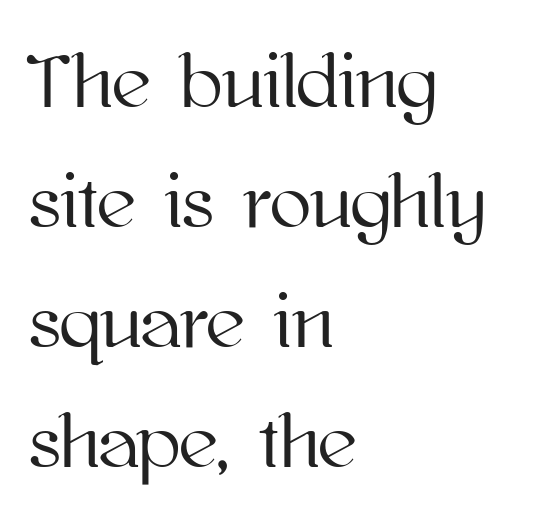
{"italic": "no", "width": "normal", "stroke_contrast": "high", "x_height": "medium", "monospaced": "no", "underline": "no", "align": "left", "line_spacing": "normal", "line_spacing_ratio": 1.58, "letter_spacing": "normal", "letter_spacing_em": 0.0, "glyph_px": 76}
